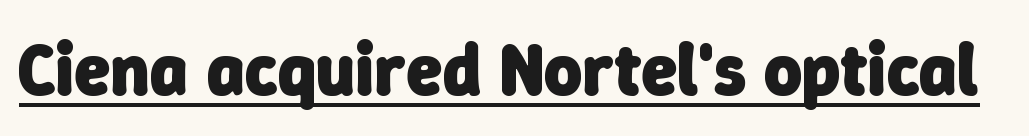
Q: Is the text bold? A: Yes.
Q: Is the typeface a serif or a sans-serif typeface? A: Sans-serif.
Q: Is the text underlined? A: Yes.
Q: Is the spacing between letters normal or unusually wide? A: Normal.
Q: Width (condensed, normal, or wide)? A: Normal.
Q: Stroke contrast? A: Low.
Q: x-height? A: Medium.
Q: Monospaced? A: No.
